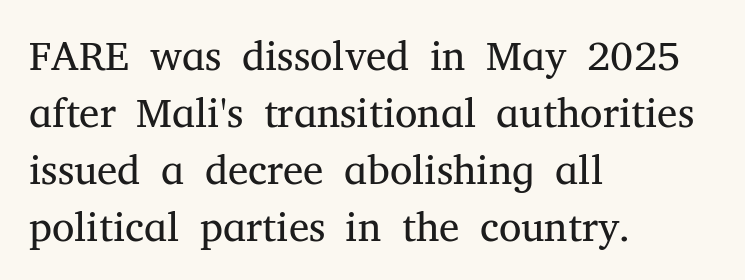
Anything drawn beneath the words? Only blank space. The horizontal fit of the characters is conventional and even. A serif font was chosen for this passage. Leftover space on each line is placed entirely after the last word. The strokes carry an ordinary text weight at most.
